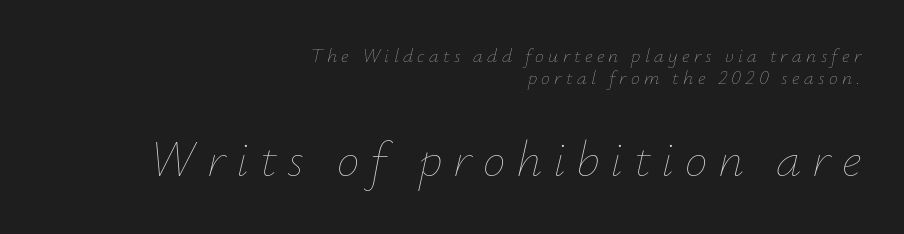
{"italic": "yes", "lean": "right", "slant_degrees": 12, "bold": "no", "weight": "thin", "width": "normal", "stroke_contrast": "low", "x_height": "small", "monospaced": "no", "underline": "no", "align": "right", "line_spacing": "tight", "line_spacing_ratio": 1.12, "letter_spacing": "wide", "letter_spacing_em": 0.21, "larger_block": "second", "size_ratio": 2.55, "glyph_px": 51}
